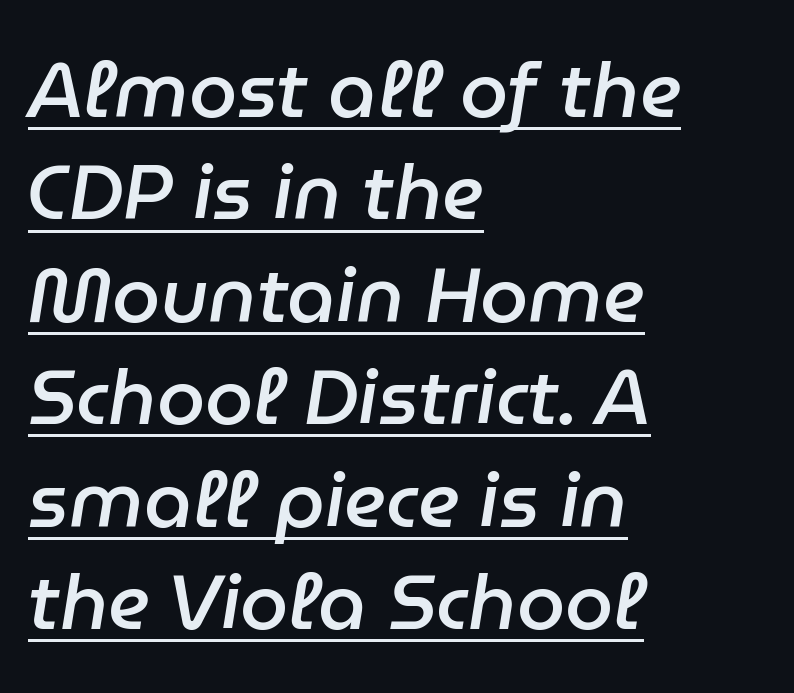
In terms of posture, this sample is oblique. Is this a fixed-width face? No — the glyphs have proportional, varying widths. As a designer I'd log this as weight 600, semibold. Underlined type.
